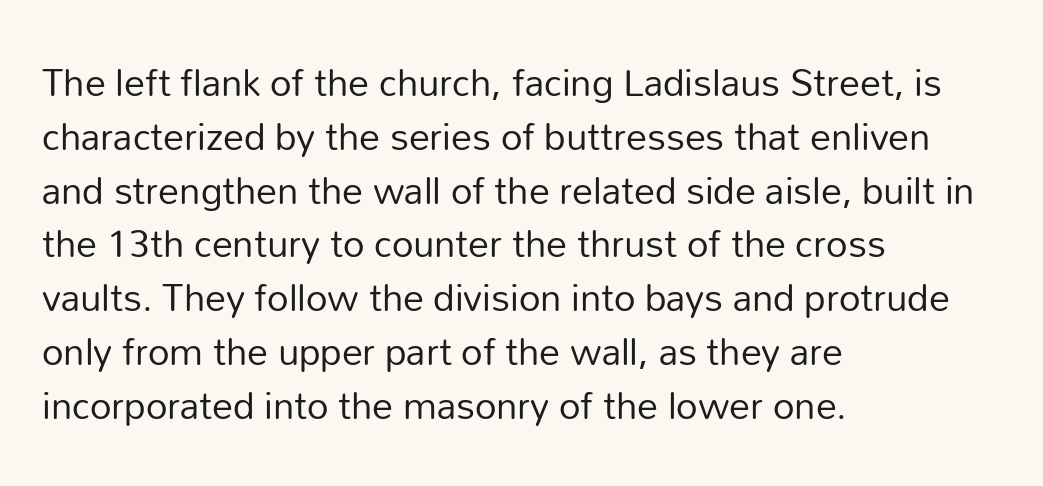
The image shows 42 px regular-weight sans-serif type, upright; set left-aligned, normal line spacing (1.28x), normal letter spacing, not underlined; low stroke contrast and a medium x-height.
